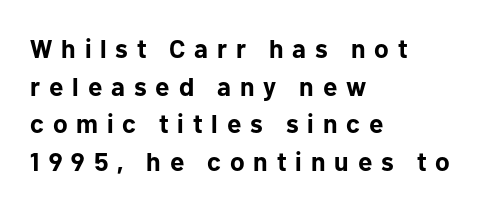
Nobody drew a line under any word here. Look at the stroke-to-counter ratio: heavy, a bold. Regarding leading, the lines here are spaced in the standard way. Horizontal alignment here is leftward, the default for most running prose. Here the glyphs are tracked loosely, breaking word shapes into spaced letters. Vertical strokes here are truly vertical.
